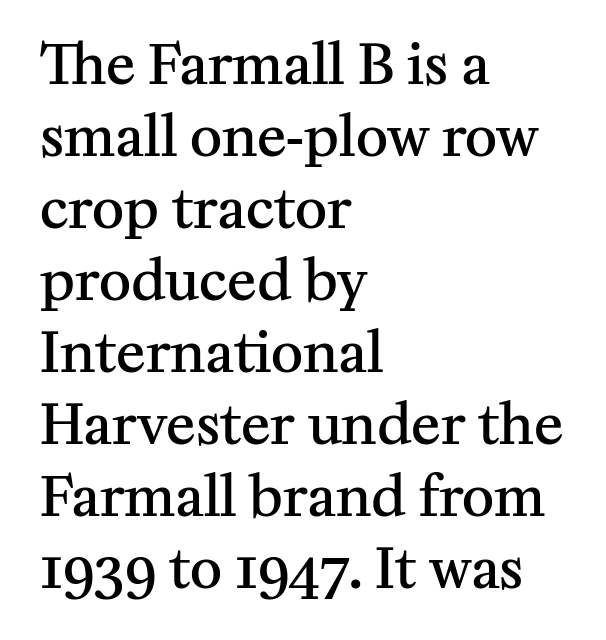
The image shows 55 px semibold serif type, upright; set left-aligned, normal line spacing (1.31x), normal letter spacing, not underlined; medium stroke contrast and a medium x-height.
